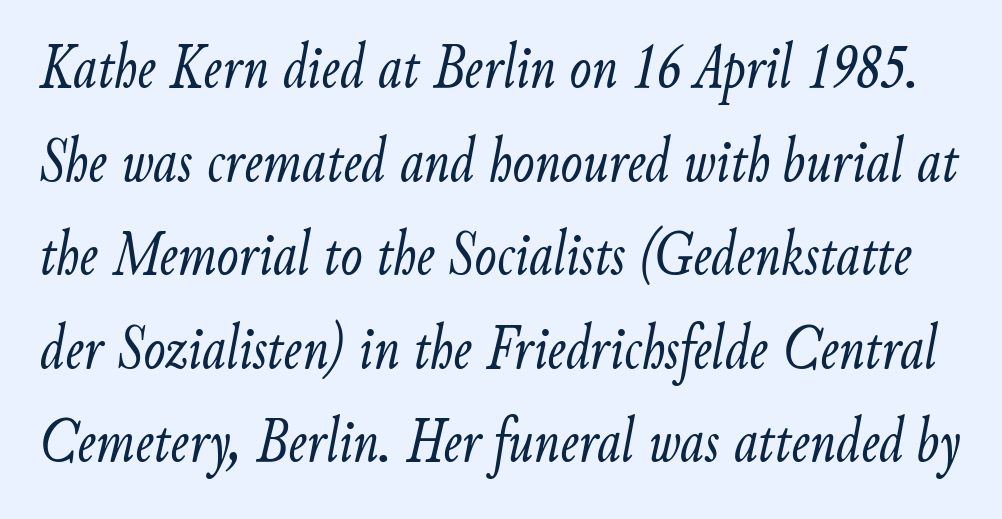
Q: Is the text bold? A: No.
Q: Is the text italic (slanted)? A: Yes, it leans right by about 9 degrees.
Q: Is the text underlined? A: No.
Q: Is the spacing between letters normal or unusually wide? A: Normal.
Q: Is the spacing between lines tight, normal or loose? A: Normal.
Q: Width (condensed, normal, or wide)? A: Condensed.
Q: Stroke contrast? A: Low.
Q: x-height? A: Small.
Q: Monospaced? A: No.
